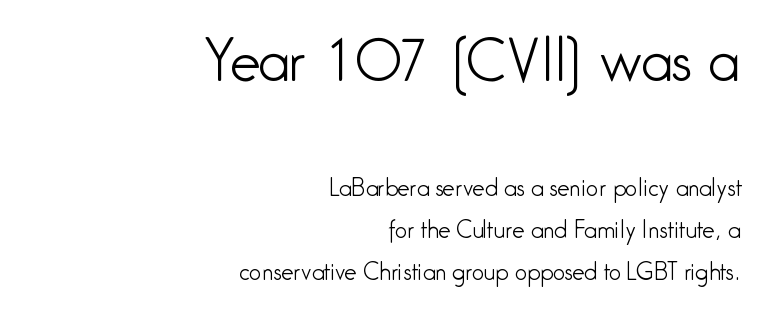
Q: Is the text bold? A: No.
Q: Is the text italic (slanted)? A: No, it is upright.
Q: Is the typeface a serif or a sans-serif typeface? A: Sans-serif.
Q: Is the text underlined? A: No.
Q: How is the paragraph aligned? A: Right-aligned.
Q: Is the spacing between letters normal or unusually wide? A: Normal.
Q: Is the spacing between lines tight, normal or loose? A: Loose.
Q: Which block of text is set in a larger size, the first (top) or the second (bottom)? A: The first (top) one.
Q: Width (condensed, normal, or wide)? A: Condensed.
Q: Stroke contrast? A: Low.
Q: x-height? A: Medium.
Q: Monospaced? A: No.
